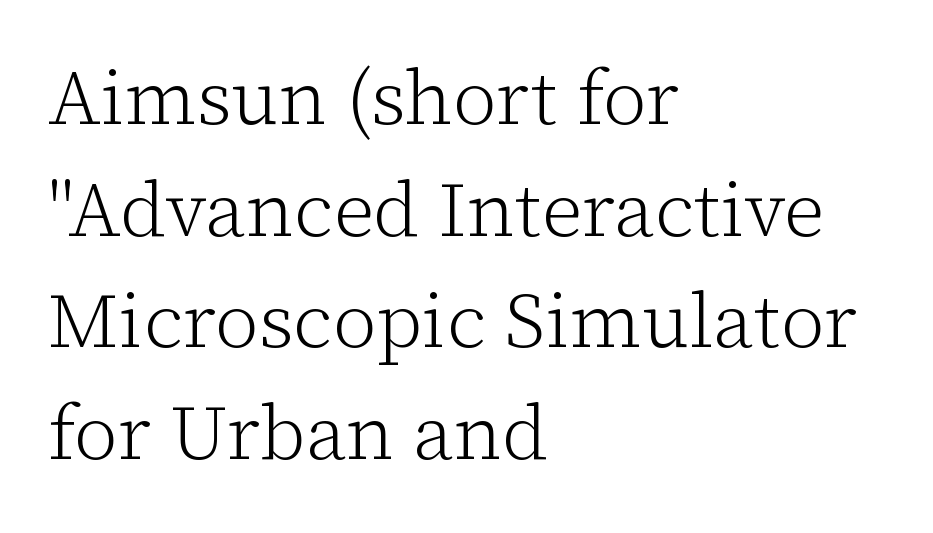
Q: Is the text bold? A: No.
Q: Is the text italic (slanted)? A: No, it is upright.
Q: Is the typeface a serif or a sans-serif typeface? A: Serif.
Q: Is the text underlined? A: No.
Q: How is the paragraph aligned? A: Left-aligned.
Q: Is the spacing between letters normal or unusually wide? A: Normal.
Q: Is the spacing between lines tight, normal or loose? A: Normal.
Q: Width (condensed, normal, or wide)? A: Normal.
Q: Stroke contrast? A: Low.
Q: x-height? A: Medium.
Q: Monospaced? A: No.
